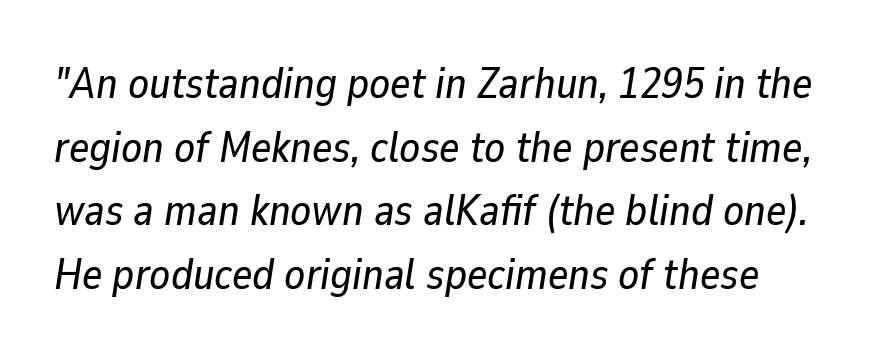
Think of a printed novel: that variable character pitch is what you see here. Beneath every word, the page is bare. Caption: standard tracking, unaltered. Notice how the stems are inclined rather than vertical — that's the hallmark of italics. Vertical spacing — default.
